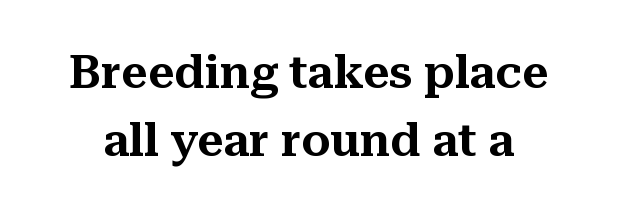
The image shows 46 px serif type, upright; set normal line spacing (1.48x), normal letter spacing, not underlined; medium stroke contrast and a medium x-height.
